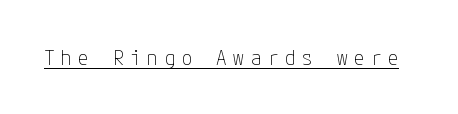
{"italic": "no", "bold": "no", "underline": "yes", "letter_spacing": "wide", "letter_spacing_em": 0.32, "glyph_px": 21}
